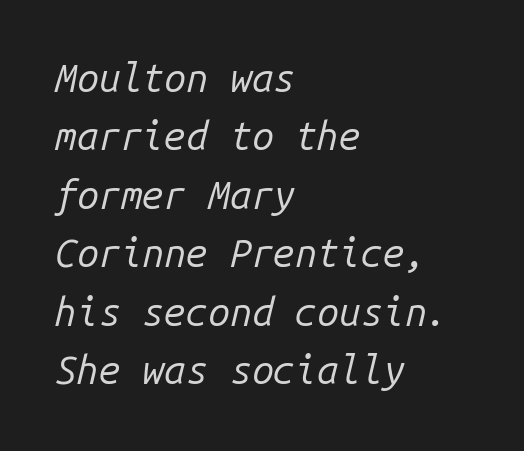
Alignment: flush left. The zone under the glyphs is completely vacant. Spacing between characters is what you'd get straight out of the box. It's the slanting kind of type. If you measured baseline to baseline, you'd find a middling distance. The typeface has the unassuming heft of standard copy or less.
